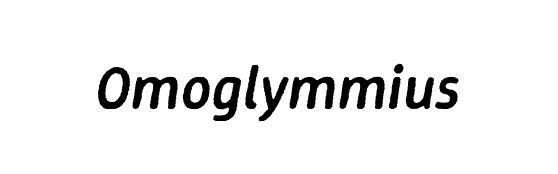
A typesetter would mark this as italic. The face used here is a semibold: visibly heavier than regular, lighter than bold. How are the letters spaced? Ordinarily, with no added tracking. Check under the words: just untouched page. Spacing verdict: proportional, widths tailored to each character.
